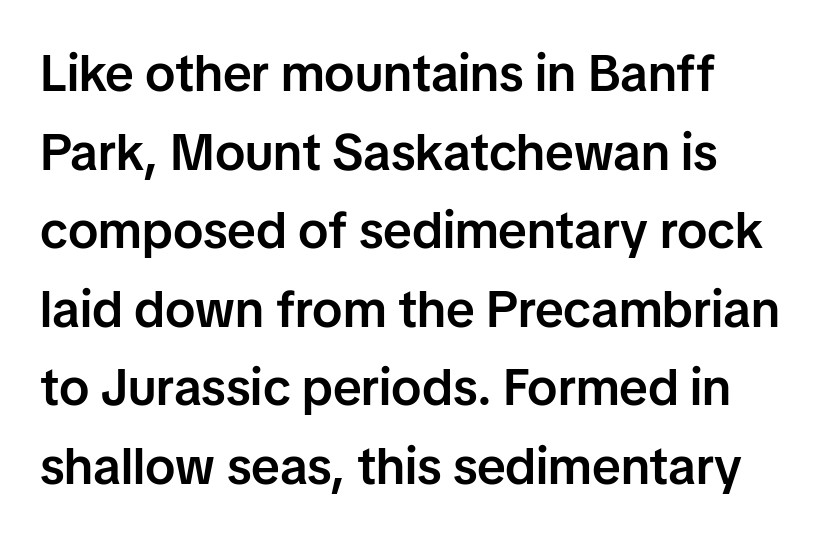
The image shows 51 px semibold sans-serif type, upright; set normal line spacing (1.54x), normal letter spacing, not underlined; low stroke contrast and a medium x-height.
